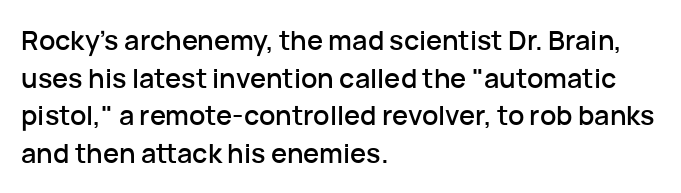
{"italic": "no", "underline": "no", "align": "left", "line_spacing": "normal", "line_spacing_ratio": 1.39, "letter_spacing": "normal", "letter_spacing_em": 0.0, "glyph_px": 27}
